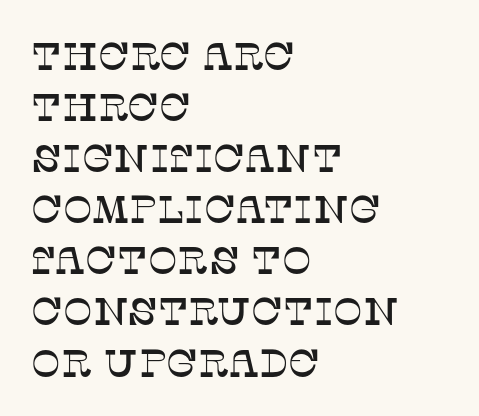
Does the leading feel generous? No, just average. Nothing unusual about the tracking: characters are spaced as the font intends. When letters stand straight like this, we call the style roman or upright. This sample is left-justified, so line endings fall wherever the words run out. No word sits above an underline. A typesetter would call this proportional, since set widths differ per character.
